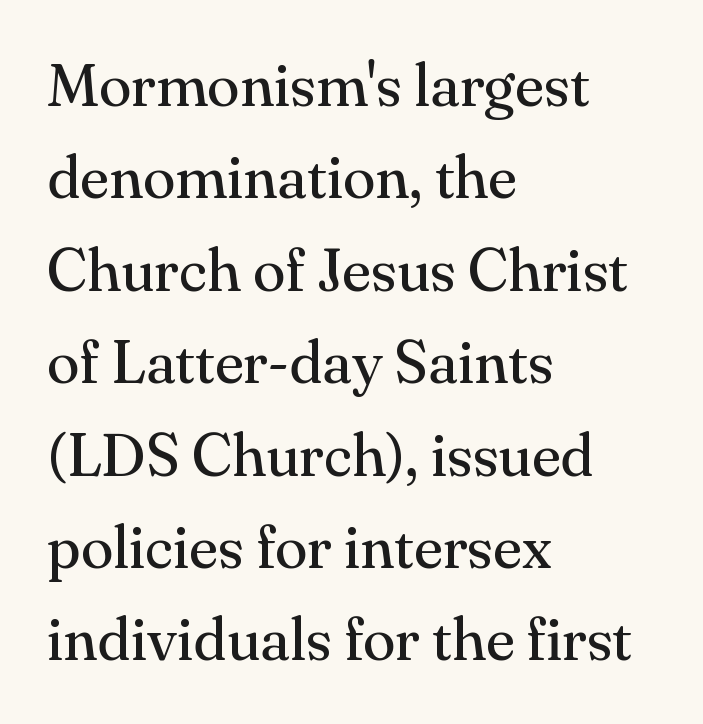
{"serif": "yes", "italic": "no", "bold": "no", "weight": "regular", "width": "normal", "stroke_contrast": "medium", "x_height": "small", "monospaced": "no", "underline": "no", "align": "left", "line_spacing": "normal", "line_spacing_ratio": 1.54, "letter_spacing": "normal", "letter_spacing_em": 0.0, "glyph_px": 60}
